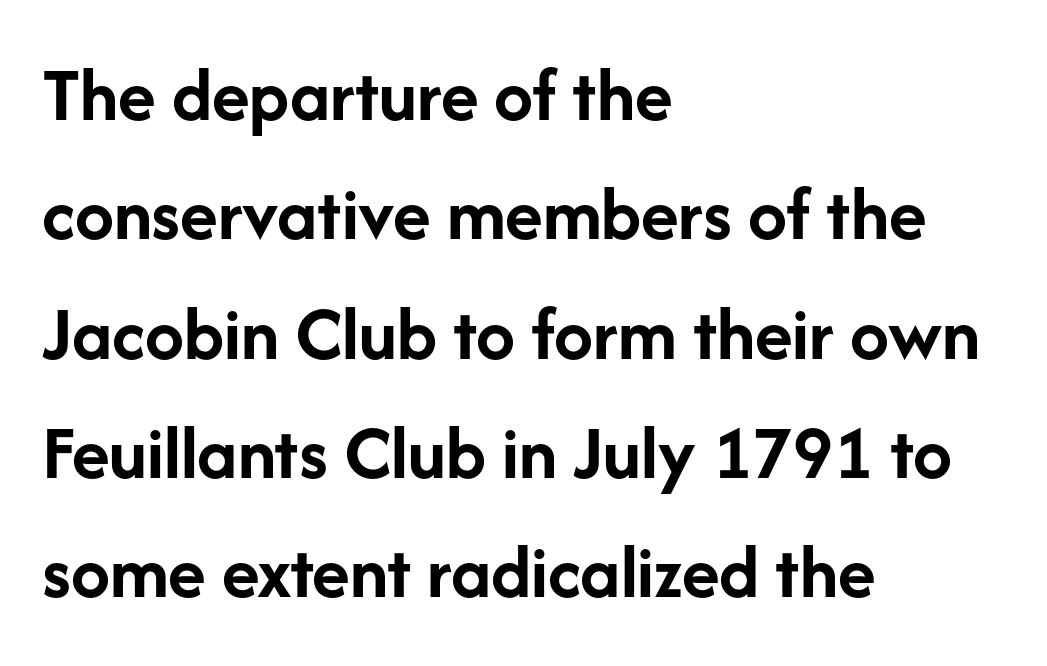
{"serif": "no", "italic": "no", "bold": "yes", "weight": "semibold", "width": "normal", "stroke_contrast": "low", "x_height": "medium", "monospaced": "no", "underline": "no", "align": "left", "line_spacing": "normal", "line_spacing_ratio": 1.53, "letter_spacing": "normal", "letter_spacing_em": 0.0, "glyph_px": 78}
